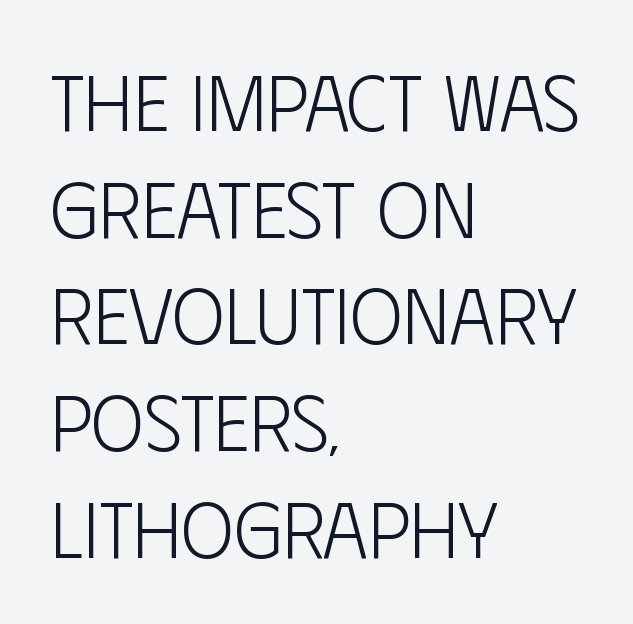
Q: Is the text bold? A: No.
Q: Is the text italic (slanted)? A: No, it is upright.
Q: Is the typeface a serif or a sans-serif typeface? A: Sans-serif.
Q: Is the text underlined? A: No.
Q: How is the paragraph aligned? A: Left-aligned.
Q: Is the spacing between letters normal or unusually wide? A: Normal.
Q: Is the spacing between lines tight, normal or loose? A: Normal.
Q: Width (condensed, normal, or wide)? A: Condensed.
Q: Stroke contrast? A: Low.
Q: x-height? A: Large.
Q: Monospaced? A: No.
